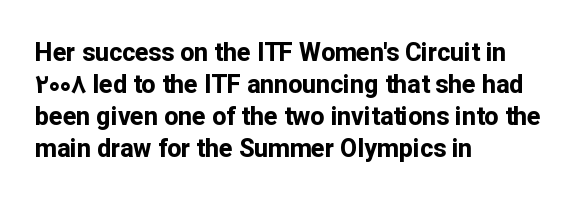
The image shows 25 px bold type, upright; set left-aligned, normal line spacing (1.28x), normal letter spacing, not underlined.
